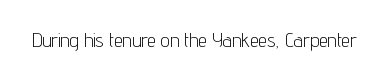
{"italic": "no", "bold": "no", "underline": "no", "letter_spacing": "normal", "letter_spacing_em": 0.0, "glyph_px": 20}
